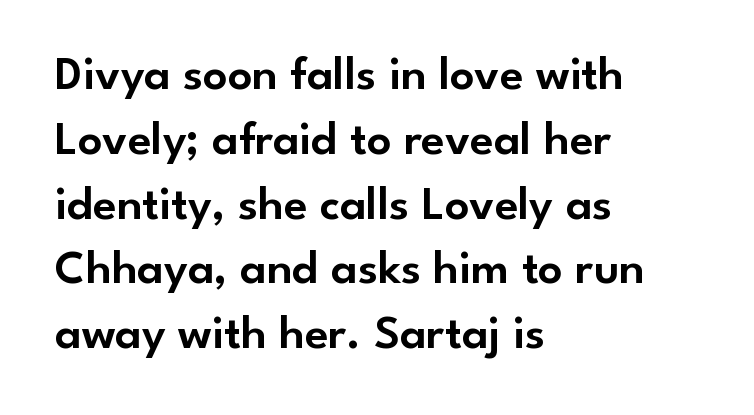
{"serif": "no", "italic": "no", "width": "normal", "stroke_contrast": "low", "x_height": "small", "monospaced": "no", "underline": "no", "align": "left", "line_spacing": "normal", "line_spacing_ratio": 1.35, "letter_spacing": "normal", "letter_spacing_em": 0.0, "glyph_px": 48}
